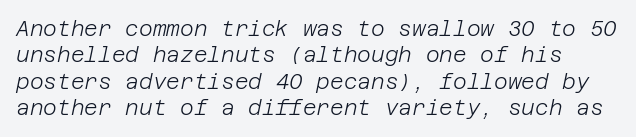
You can tell it's italic because the verticals aren't actually vertical. Heft: none added — not bold. Leading matches the norm, producing a regular column. Letter spacing: default. Each row of text sits above clean, open space.
